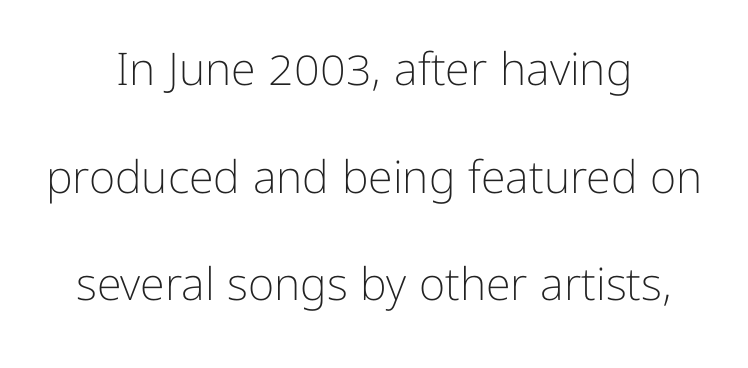
These lines are composed in type without serifs. Teacher's note: observe the equal gaps on both sides — that is centered alignment. Posture: straight, roman, zero tilt. Nobody drew a line under any word here. You could not count columns in this text — the font is proportionally spaced.
